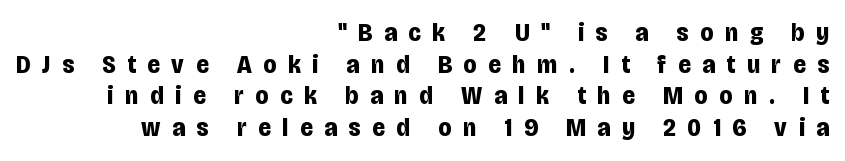
{"italic": "no", "bold": "yes", "underline": "no", "align": "right", "line_spacing_ratio": 1.22, "letter_spacing": "wide", "letter_spacing_em": 0.45, "glyph_px": 26}
